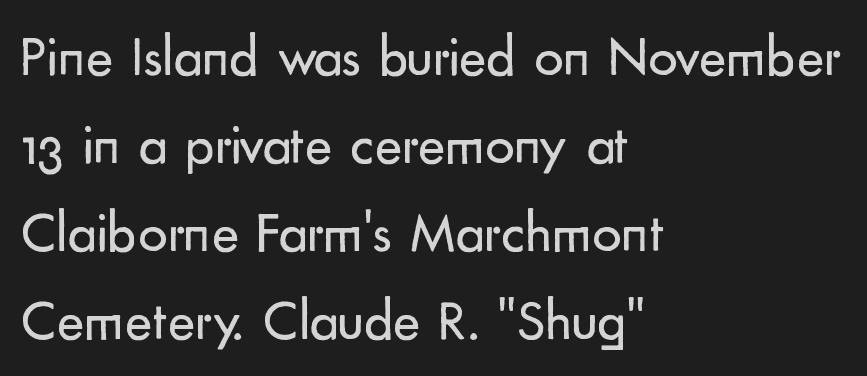
{"serif": "no", "italic": "no", "bold": "no", "weight": "regular", "width": "normal", "stroke_contrast": "low", "x_height": "small", "monospaced": "no", "underline": "no", "align": "left", "line_spacing": "normal", "line_spacing_ratio": 1.52, "letter_spacing": "normal", "letter_spacing_em": 0.0, "glyph_px": 58}
